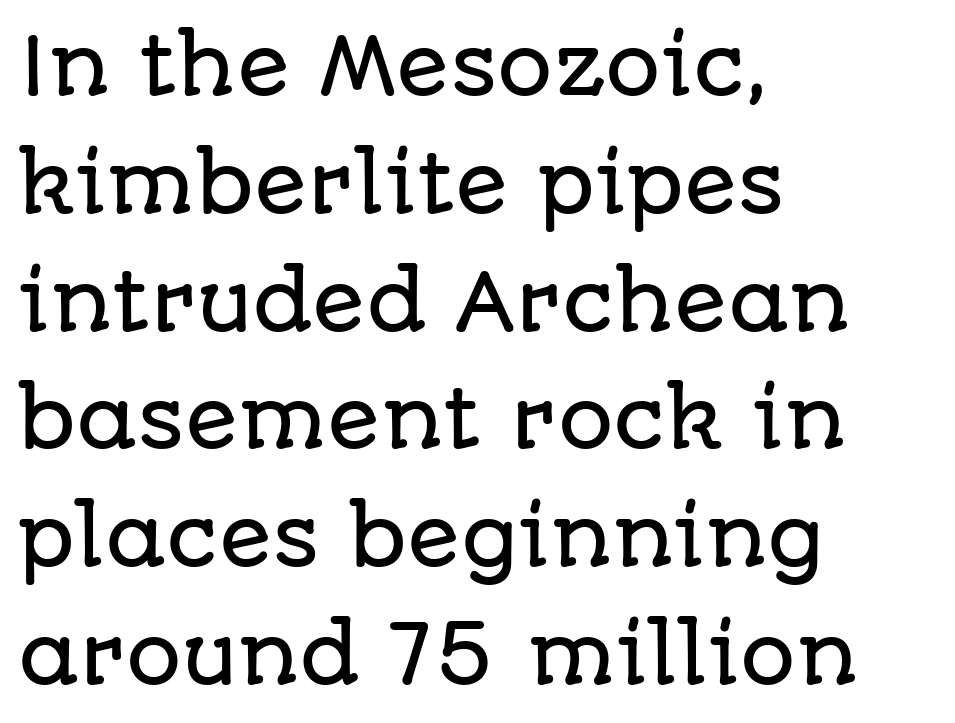
The image shows 78 px sans-serif type, upright; set left-aligned, normal line spacing (1.51x), normal letter spacing, not underlined; low stroke contrast and a large x-height.
